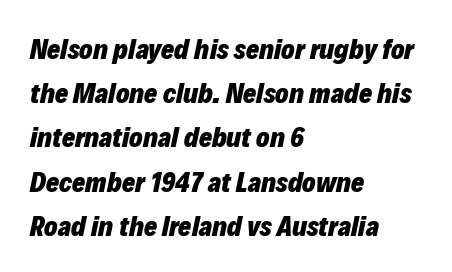
Set as a true bold cut, around the 700 mark. Honestly, the row spacing looks completely unremarkable. The ragged edge is on the right, which tells us the setting is flush left. You can tell it's italic because the verticals aren't actually vertical. The passage shown has conventional tracking throughout.
